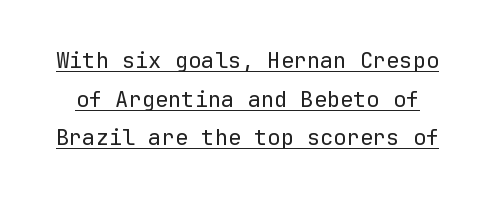
The image shows 22 px text type, upright; set line spacing 1.76x, normal letter spacing, underlined.
